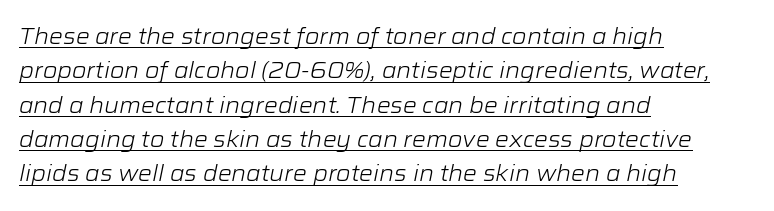
{"italic": "yes", "lean": "right", "slant_degrees": 12, "bold": "no", "underline": "yes", "align": "left", "line_spacing": "normal", "line_spacing_ratio": 1.56, "letter_spacing": "normal", "letter_spacing_em": 0.0, "glyph_px": 22}
